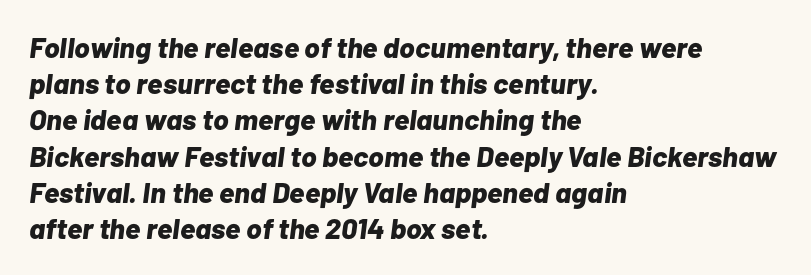
The image shows 29 px bold type, italic (leaning right); set left-aligned, normal line spacing (1.25x), normal letter spacing, not underlined; low stroke contrast and a medium x-height.
